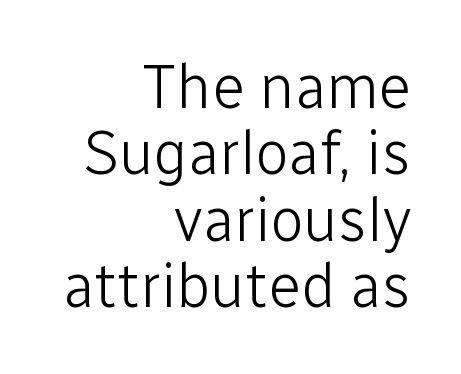
Q: Is the text bold? A: No.
Q: Is the text italic (slanted)? A: No, it is upright.
Q: Is the typeface a serif or a sans-serif typeface? A: Sans-serif.
Q: Is the text underlined? A: No.
Q: How is the paragraph aligned? A: Right-aligned.
Q: Is the spacing between letters normal or unusually wide? A: Normal.
Q: Is the spacing between lines tight, normal or loose? A: Tight.
Q: Width (condensed, normal, or wide)? A: Normal.
Q: Stroke contrast? A: Low.
Q: x-height? A: Medium.
Q: Monospaced? A: No.
